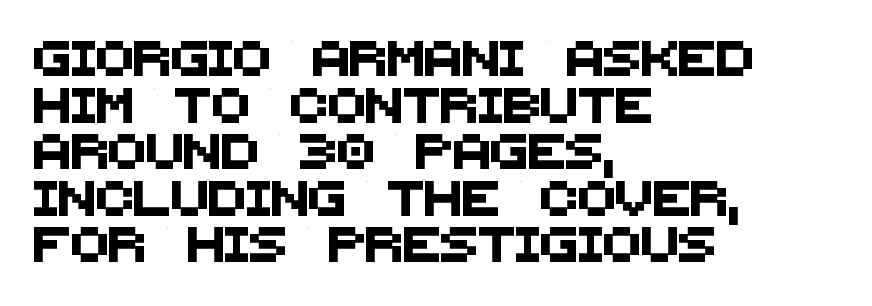
{"serif": "no", "width": "normal", "stroke_contrast": "medium", "x_height": "large", "monospaced": "no", "underline": "no", "align": "left", "line_spacing": "normal", "line_spacing_ratio": 1.33, "letter_spacing": "normal", "letter_spacing_em": 0.0, "glyph_px": 35}
